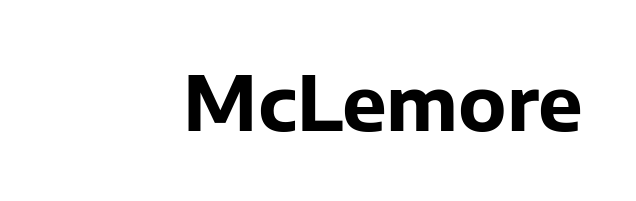
Ascenders rise straight up at ninety degrees. Has an underline been added? It has not. Is this a fixed-width face? No — the glyphs have proportional, varying widths. No extra tracking has been applied to these lines. Font category for this specimen: sans-serif.
